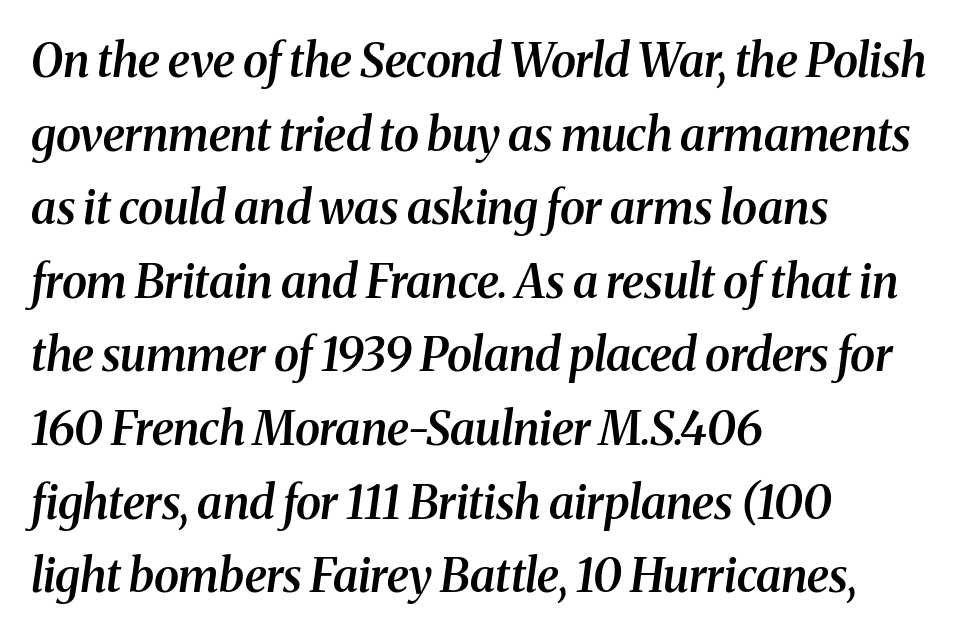
{"serif": "yes", "italic": "yes", "lean": "right", "slant_degrees": 8, "bold": "semi", "weight": "semibold", "width": "normal", "stroke_contrast": "medium", "x_height": "medium", "monospaced": "no", "underline": "no", "align": "left", "line_spacing": "normal", "line_spacing_ratio": 1.6, "letter_spacing": "normal", "letter_spacing_em": 0.0, "glyph_px": 46}
